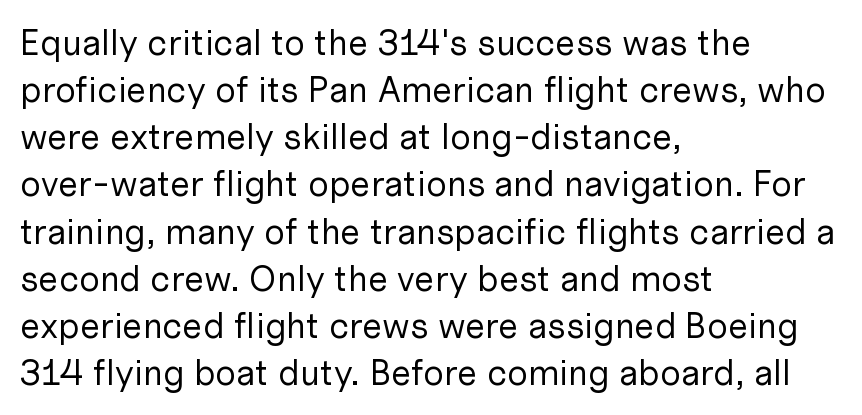
{"serif": "no", "italic": "no", "bold": "no", "weight": "regular", "width": "normal", "stroke_contrast": "low", "x_height": "medium", "monospaced": "no", "underline": "no", "align": "left", "line_spacing": "normal", "line_spacing_ratio": 1.31, "letter_spacing": "normal", "letter_spacing_em": 0.0, "glyph_px": 36}
